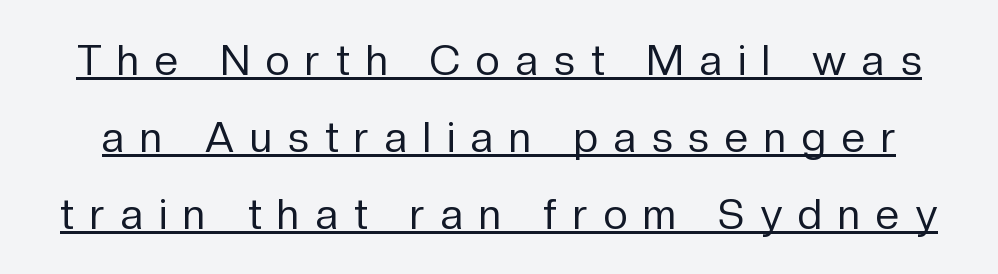
The specimen reads as upright at a glance. These lines are composed in type without serifs. Is the stroke heavy? The answer is a plain regular-or-lighter. Students, observe the line beneath the letters — that is underlining. Look at the tracking — it's clearly loosened, letters drifting apart.
